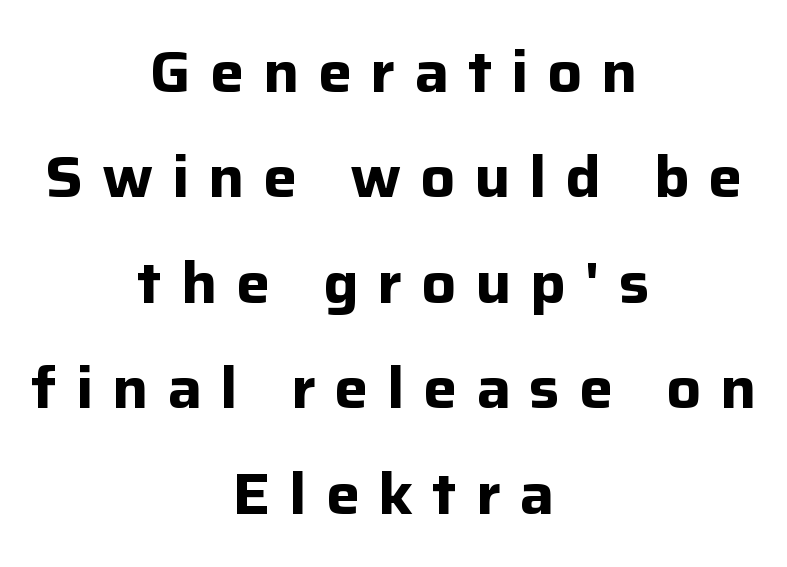
The image shows 57 px bold sans-serif type, upright; set centered, line spacing 1.85x, unusually wide letter spacing (+0.33 em), not underlined; low stroke contrast and a medium x-height.
